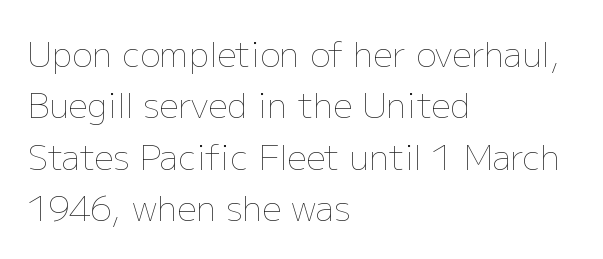
The image shows 34 px thin type, upright; set left-aligned, normal line spacing (1.51x), normal letter spacing, not underlined; low stroke contrast and a medium x-height.
